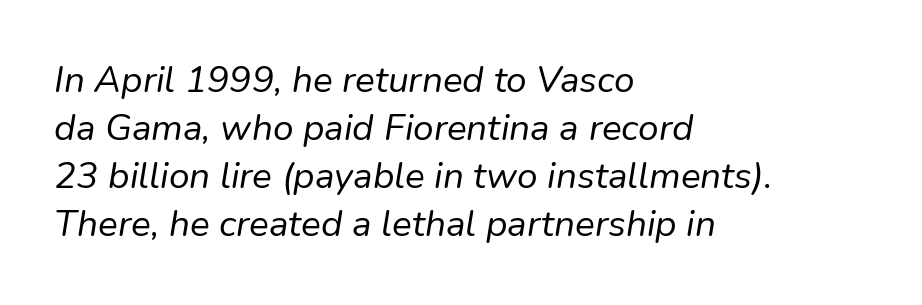
The glyphs are unaccompanied by any horizontal stroke below them. This is not heavy type; no bold has been used. Default kerning and tracking; the words read as compact shapes. The rendering uses natural spacing where letterforms have individual widths. Posture: slanted. This rendering uses left alignment, leaving the right contour irregular.
